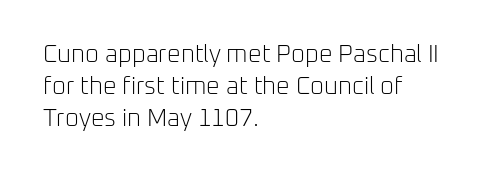
Q: Is the text bold? A: No.
Q: Is the text italic (slanted)? A: No, it is upright.
Q: Is the text underlined? A: No.
Q: How is the paragraph aligned? A: Left-aligned.
Q: Is the spacing between letters normal or unusually wide? A: Normal.
Q: Is the spacing between lines tight, normal or loose? A: Normal.
